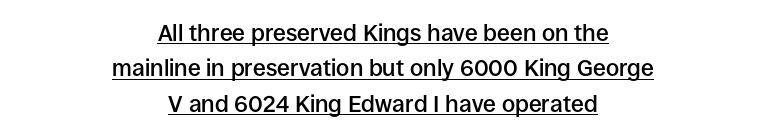
Stems and bowls a touch heavier than normal — semibold. Between one letter and the next there's only the usual sliver of space. Upright lettering throughout. The face used here appears with an underline applied. Rows of type keep a routine distance in the vertical direction.
